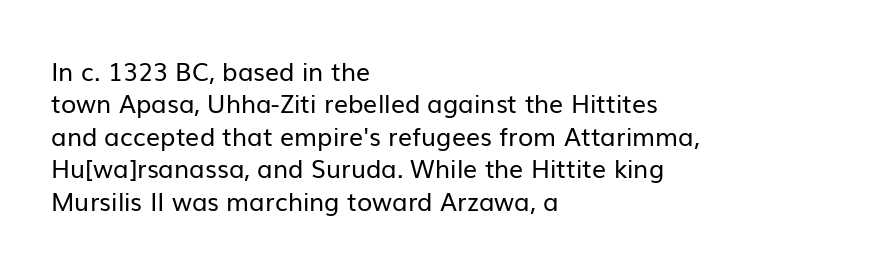
The image shows 25 px text type, upright; set left-aligned, normal line spacing (1.3x), normal letter spacing, not underlined.
